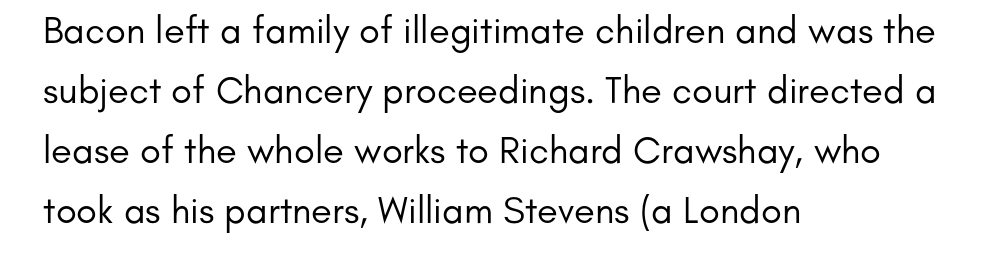
Q: Is the text bold? A: No.
Q: Is the text italic (slanted)? A: No, it is upright.
Q: Is the typeface a serif or a sans-serif typeface? A: Sans-serif.
Q: Is the text underlined? A: No.
Q: How is the paragraph aligned? A: Left-aligned.
Q: Is the spacing between letters normal or unusually wide? A: Normal.
Q: Is the spacing between lines tight, normal or loose? A: Normal.
Q: Width (condensed, normal, or wide)? A: Normal.
Q: Stroke contrast? A: Low.
Q: x-height? A: Small.
Q: Monospaced? A: No.
